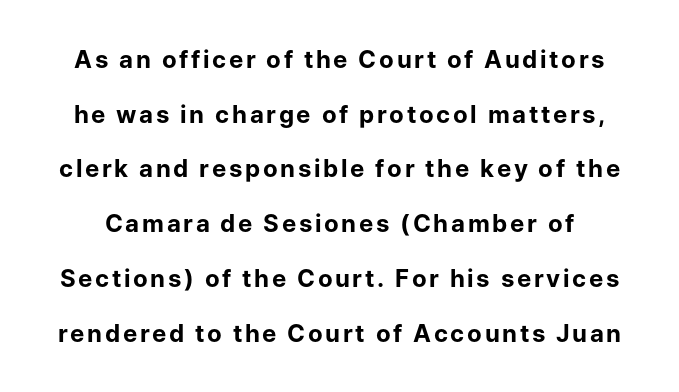
Q: Is the text bold? A: Yes.
Q: Is the text italic (slanted)? A: No, it is upright.
Q: Is the text underlined? A: No.
Q: Is the spacing between lines tight, normal or loose? A: Loose.
